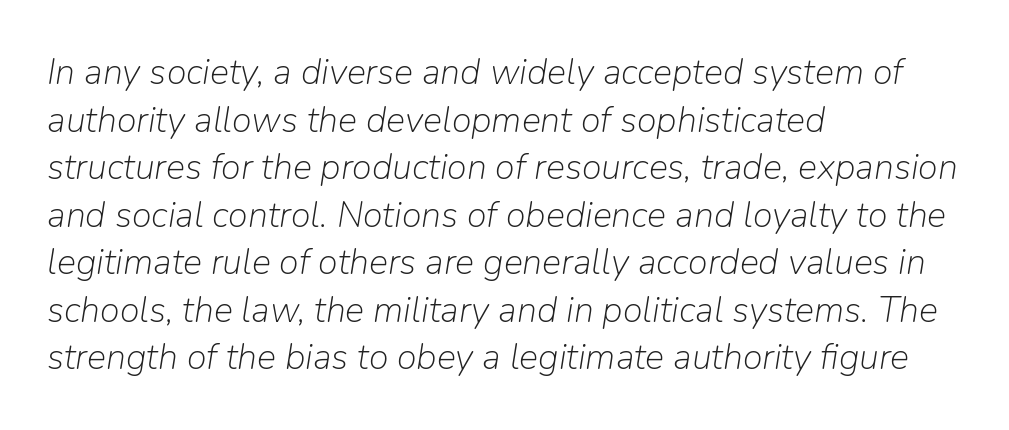
The image shows 36 px light type, italic (leaning right); set left-aligned, normal line spacing (1.32x), normal letter spacing, not underlined; low stroke contrast and a medium x-height.
